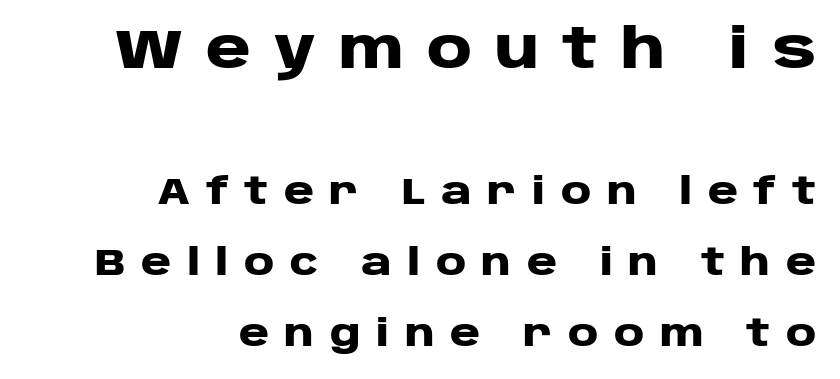
Q: Is the text bold? A: Yes.
Q: Is the text italic (slanted)? A: No, it is upright.
Q: Is the typeface a serif or a sans-serif typeface? A: Sans-serif.
Q: Is the text underlined? A: No.
Q: How is the paragraph aligned? A: Right-aligned.
Q: Is the spacing between letters normal or unusually wide? A: Unusually wide.
Q: Is the spacing between lines tight, normal or loose? A: Loose.
Q: Which block of text is set in a larger size, the first (top) or the second (bottom)? A: The first (top) one.
Q: Width (condensed, normal, or wide)? A: Wide.
Q: Stroke contrast? A: Low.
Q: x-height? A: Large.
Q: Monospaced? A: No.
